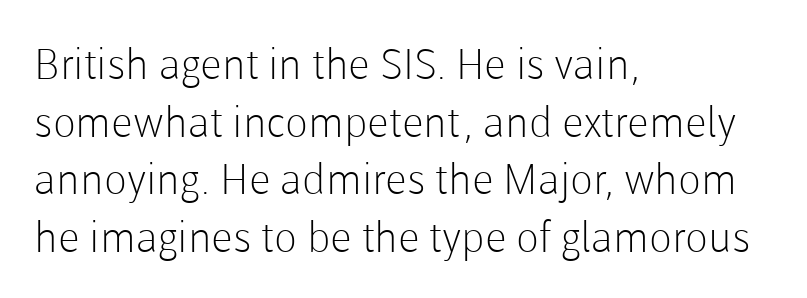
Q: Is the text bold? A: No.
Q: Is the text italic (slanted)? A: No, it is upright.
Q: Is the typeface a serif or a sans-serif typeface? A: Sans-serif.
Q: Is the text underlined? A: No.
Q: How is the paragraph aligned? A: Left-aligned.
Q: Is the spacing between letters normal or unusually wide? A: Normal.
Q: Is the spacing between lines tight, normal or loose? A: Normal.
Q: Width (condensed, normal, or wide)? A: Normal.
Q: Stroke contrast? A: Low.
Q: x-height? A: Medium.
Q: Monospaced? A: No.
